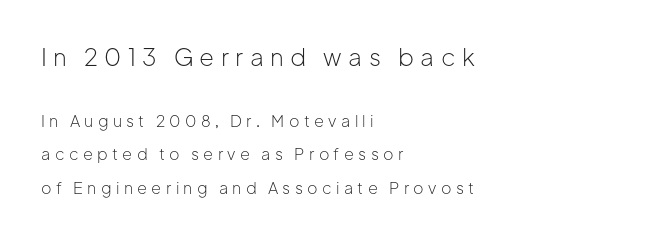
The specimen reads as upright at a glance. Look at the glyph heights: the upper group is clearly the bigger setting. This is not heavy type; no bold has been used. Notice how the passage keeps a crisp vertical edge on the left only.
